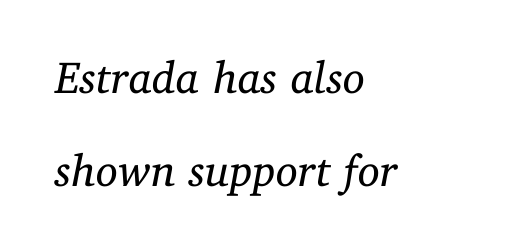
Q: Is the text bold? A: No.
Q: Is the text italic (slanted)? A: Yes, it leans right by about 11 degrees.
Q: Is the typeface a serif or a sans-serif typeface? A: Serif.
Q: Is the text underlined? A: No.
Q: How is the paragraph aligned? A: Left-aligned.
Q: Is the spacing between letters normal or unusually wide? A: Normal.
Q: Is the spacing between lines tight, normal or loose? A: Loose.
Q: Width (condensed, normal, or wide)? A: Normal.
Q: Stroke contrast? A: Low.
Q: x-height? A: Medium.
Q: Monospaced? A: No.
